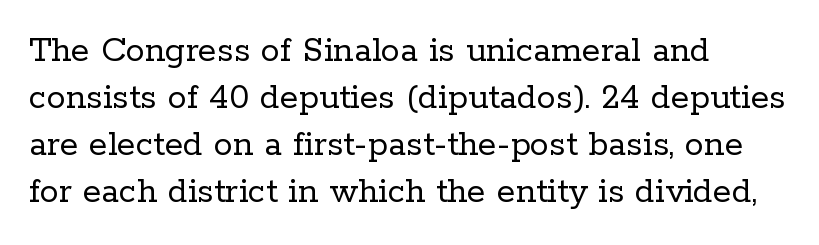
What stands out about the letter spacing? Nothing — it is the standard amount. The lines are quadded left. The face used here is proportionally spaced, like ordinary book or web type. Serif or sans? Serif — the stroke terminals have little feet. The typesetting does not lean heavy: it is not bold.
